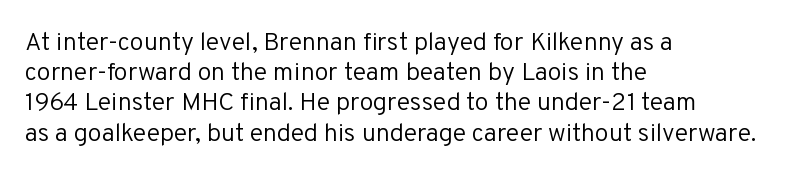
The image shows 25 px text type, upright; set left-aligned, line spacing 1.21x, normal letter spacing, not underlined.
